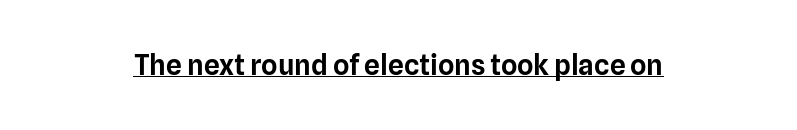
Q: Is the text italic (slanted)? A: No, it is upright.
Q: Is the typeface a serif or a sans-serif typeface? A: Sans-serif.
Q: Is the text underlined? A: Yes.
Q: Is the spacing between letters normal or unusually wide? A: Normal.
Q: Width (condensed, normal, or wide)? A: Normal.
Q: Stroke contrast? A: Low.
Q: x-height? A: Medium.
Q: Monospaced? A: No.
